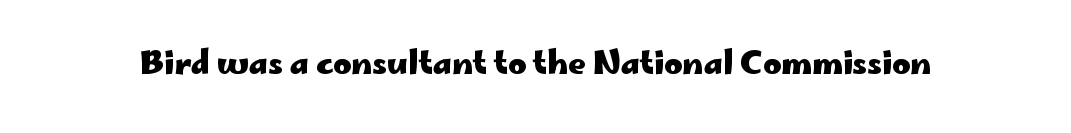
The rendering uses natural spacing where letterforms have individual widths. Stroke terminals: plain, sans-serif. The sample has been set heavy, in full bold. In terms of posture, this sample is upright. Just letters on the line, the space beneath them empty. Compared with typical body copy, the letter spacing here is the same.
